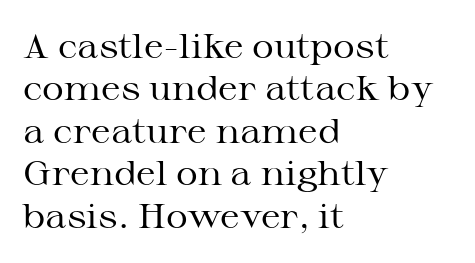
The image shows 34 px regular-weight, wide serif type, upright; set left-aligned, normal line spacing (1.25x), normal letter spacing, not underlined; medium stroke contrast and a medium x-height.
